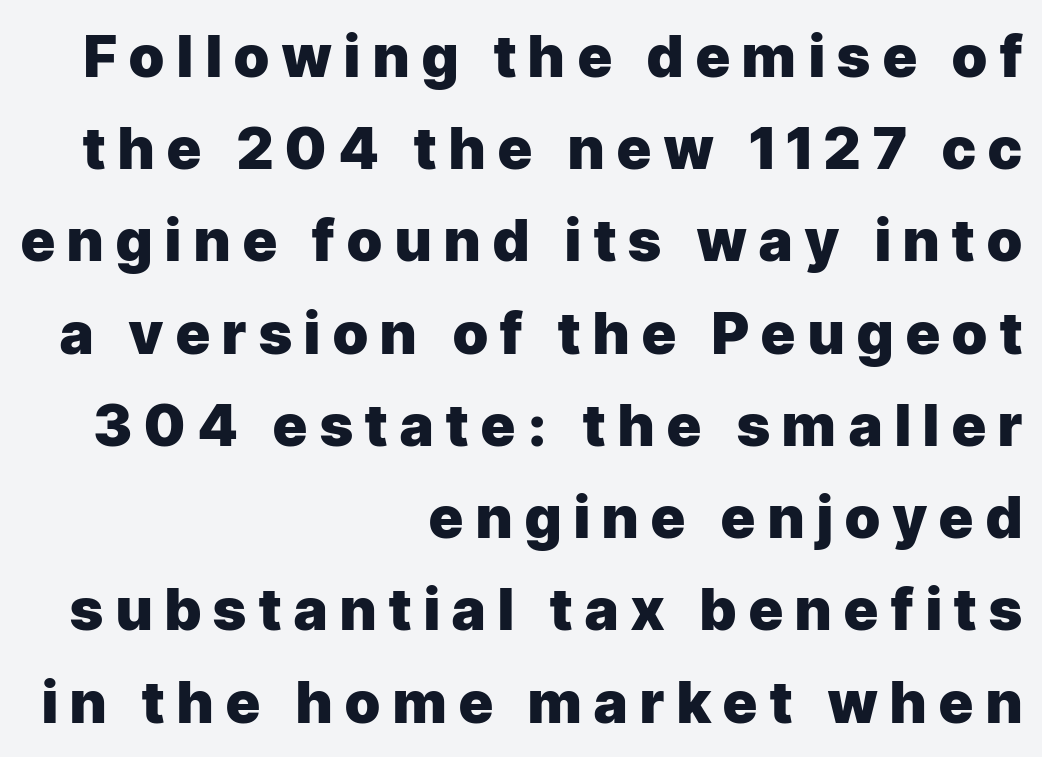
The image shows 58 px heavy sans-serif type, upright; set right-aligned, normal line spacing (1.59x), unusually wide letter spacing (+0.22 em), not underlined; low stroke contrast and a medium x-height.
